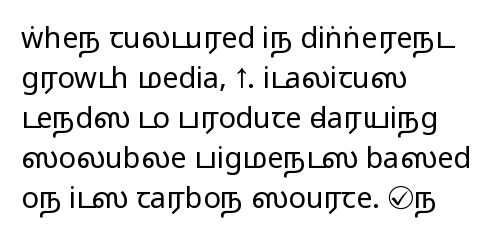
{"serif": "no", "italic": "no", "bold": "no", "weight": "regular", "width": "wide", "stroke_contrast": "low", "x_height": "medium", "monospaced": "no", "underline": "no", "align": "left", "line_spacing": "normal", "line_spacing_ratio": 1.38, "letter_spacing": "normal", "letter_spacing_em": 0.0, "glyph_px": 29}
